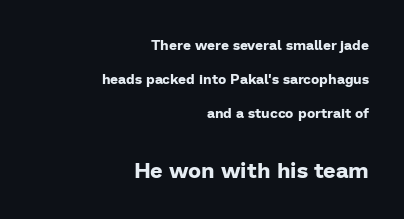
The image shows 22 px bold type, upright; set right-aligned, loose line spacing (2.44x), normal letter spacing, not underlined; the second (bottom) block is 1.57x larger.
